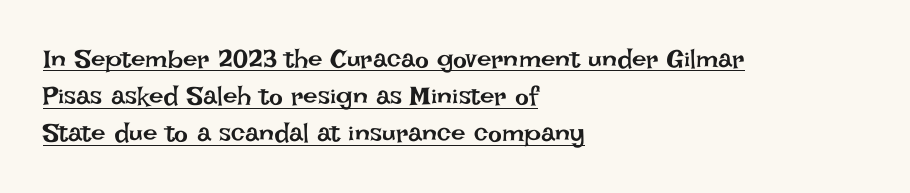
{"italic": "no", "bold": "no", "underline": "yes", "align": "left", "line_spacing": "normal", "line_spacing_ratio": 1.43, "letter_spacing": "normal", "letter_spacing_em": 0.0, "glyph_px": 26}
